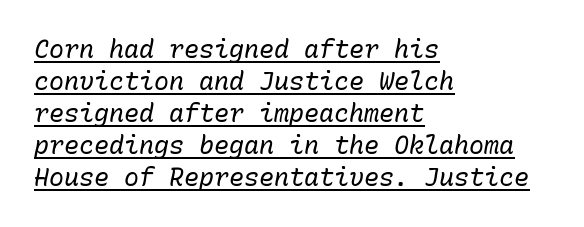
{"italic": "yes", "lean": "right", "slant_degrees": 10, "bold": "no", "underline": "yes", "align": "left", "line_spacing": "normal", "line_spacing_ratio": 1.28, "letter_spacing": "normal", "letter_spacing_em": 0.0, "glyph_px": 25}
